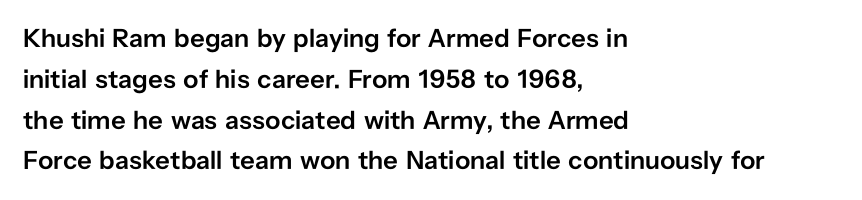
Caption: semibold face, moderately heavy strokes. Students, observe: this is what conventionally led text looks like. Quick note: not italic, upright. A bare baseline throughout the passage.
